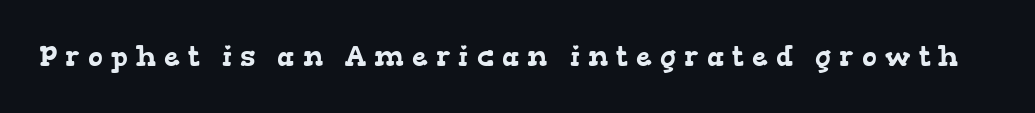
{"serif": "yes", "width": "wide", "stroke_contrast": "low", "x_height": "medium", "monospaced": "no", "underline": "no", "letter_spacing": "wide", "letter_spacing_em": 0.29, "glyph_px": 28}
